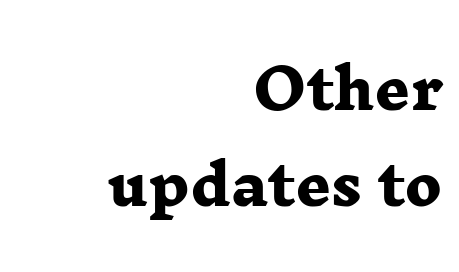
{"serif": "yes", "bold": "yes", "weight": "heavy", "width": "wide", "stroke_contrast": "low", "x_height": "medium", "monospaced": "no", "underline": "no", "align": "right", "line_spacing_ratio": 1.75, "letter_spacing": "normal", "letter_spacing_em": 0.0, "glyph_px": 55}
